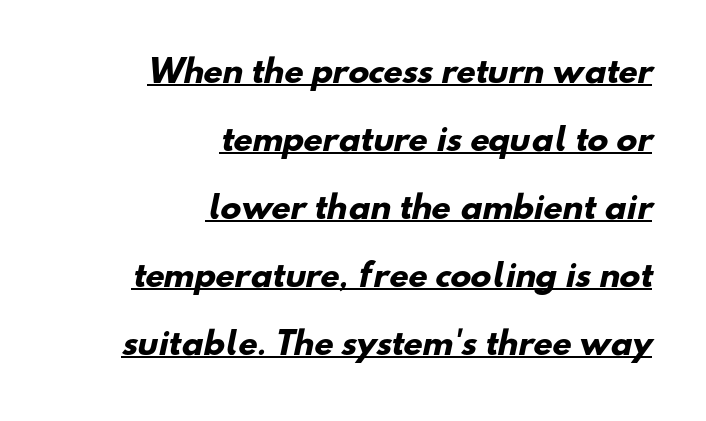
Typesetter's note: full bold, strokes at maximum text heaviness. Tracking here is standard; glyphs follow each other at the usual distance. Reading down the column, the eye jumps a long way to each next line. Does the type have serifs? No, each stem ends abruptly. Casual observation: everything's shoved over to the right.
